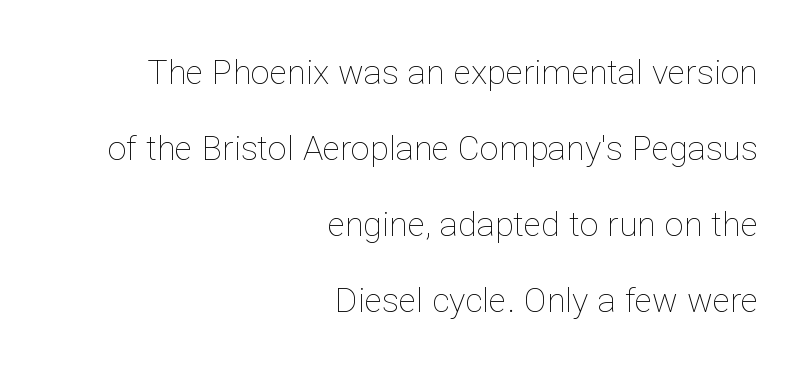
Every character sits straight up, as roman type does. The lines are quadded right. Character widths vary here, with narrow letters taking less room than wide ones. Each row of text sits above clean, open space. Notice the wide empty band between every row — that's loose leading.
